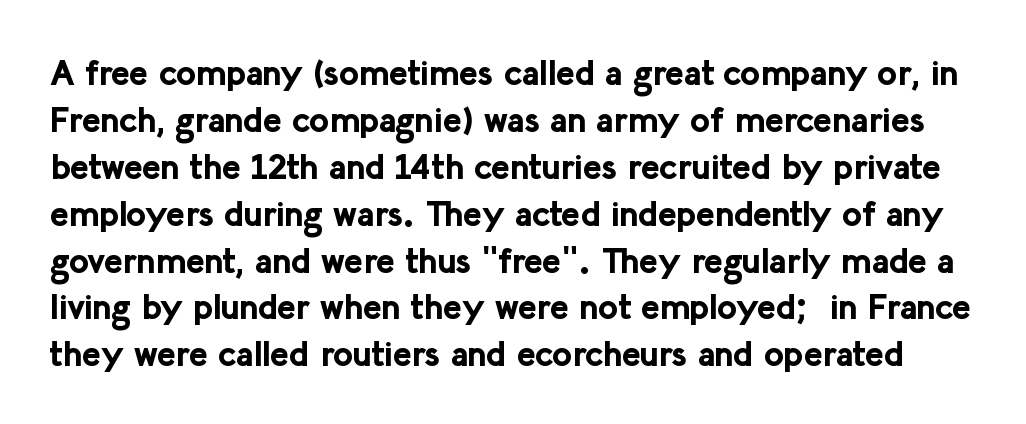
{"serif": "no", "italic": "no", "bold": "yes", "weight": "bold", "width": "normal", "stroke_contrast": "low", "x_height": "medium", "monospaced": "no", "underline": "no", "line_spacing": "normal", "line_spacing_ratio": 1.34, "letter_spacing": "normal", "letter_spacing_em": 0.0, "glyph_px": 35}
